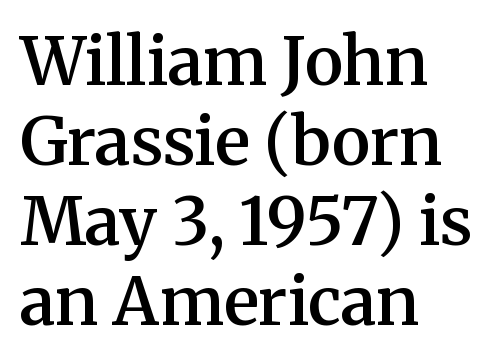
Unlike italic type, these characters show no tilt at all. Plain, unruled lines of type. No extra tracking has been applied to these lines. Here the designer chose a conventional face with non-uniform glyph widths. The lines in this sample share a left origin and differ only in where they stop. The text was rendered using a seriffed face with decorative stroke endings.
